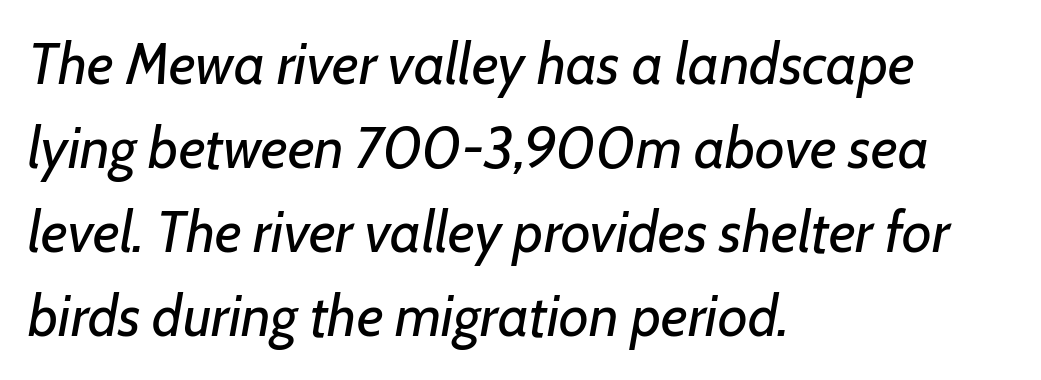
Q: Is the text bold? A: No.
Q: Is the text italic (slanted)? A: Yes, it leans right by about 7 degrees.
Q: Is the text underlined? A: No.
Q: How is the paragraph aligned? A: Left-aligned.
Q: Is the spacing between letters normal or unusually wide? A: Normal.
Q: Is the spacing between lines tight, normal or loose? A: Normal.
Q: Width (condensed, normal, or wide)? A: Normal.
Q: Stroke contrast? A: Low.
Q: x-height? A: Medium.
Q: Monospaced? A: No.
